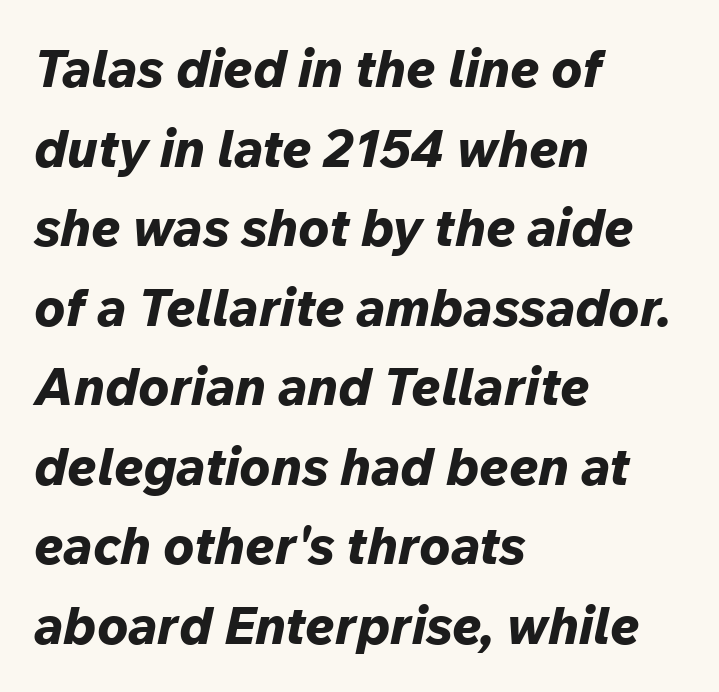
Q: Is the text bold? A: Yes.
Q: Is the text italic (slanted)? A: Yes, it leans right by about 12 degrees.
Q: Is the text underlined? A: No.
Q: How is the paragraph aligned? A: Left-aligned.
Q: Is the spacing between letters normal or unusually wide? A: Normal.
Q: Is the spacing between lines tight, normal or loose? A: Normal.
Q: Width (condensed, normal, or wide)? A: Normal.
Q: Stroke contrast? A: Low.
Q: x-height? A: Medium.
Q: Monospaced? A: No.
